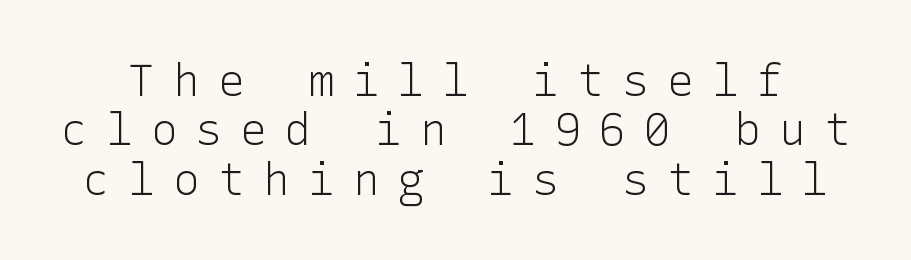
The font family rendered here belongs to the sans-serif group. Unbolded letterforms with no extra heft. Ascenders rise straight up at ninety degrees. A clean baseline with only descenders dipping below it. Closely set lines give the paragraph a compact silhouette. Observe the wide spacing: letters keep a clear distance from each other.
